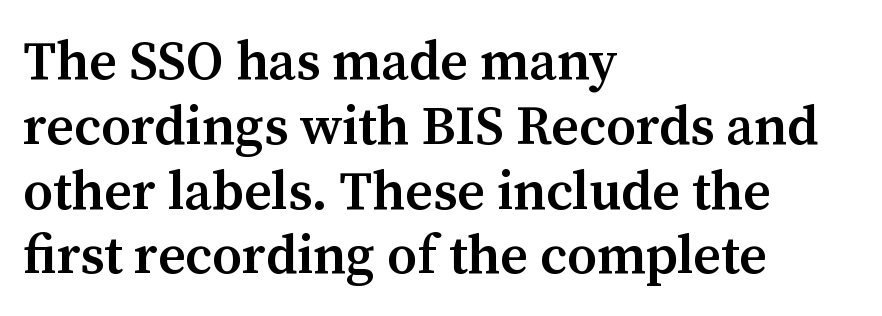
Q: Is the text bold? A: Semi-bold.
Q: Is the text italic (slanted)? A: No, it is upright.
Q: Is the typeface a serif or a sans-serif typeface? A: Serif.
Q: Is the text underlined? A: No.
Q: How is the paragraph aligned? A: Left-aligned.
Q: Is the spacing between letters normal or unusually wide? A: Normal.
Q: Width (condensed, normal, or wide)? A: Normal.
Q: Stroke contrast? A: Medium.
Q: x-height? A: Medium.
Q: Monospaced? A: No.
